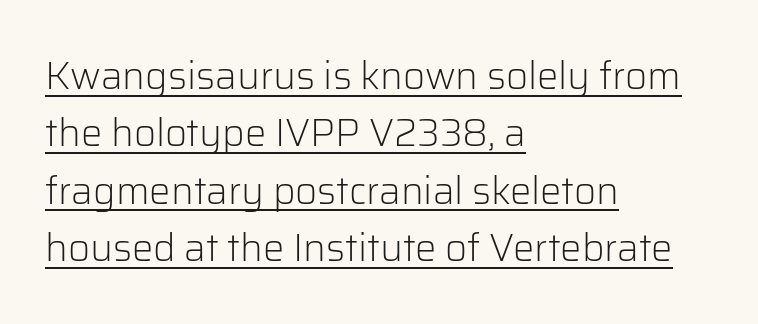
{"serif": "no", "italic": "no", "bold": "no", "weight": "light", "width": "normal", "stroke_contrast": "low", "x_height": "medium", "monospaced": "no", "underline": "yes", "align": "left", "line_spacing": "normal", "line_spacing_ratio": 1.51, "letter_spacing": "normal", "letter_spacing_em": 0.0, "glyph_px": 38}
